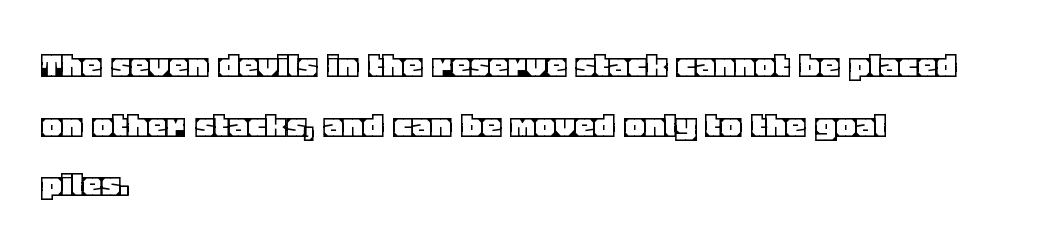
{"italic": "no", "width": "normal", "x_height": "large", "monospaced": "no", "underline": "no", "align": "left", "line_spacing": "normal", "line_spacing_ratio": 1.57, "letter_spacing": "normal", "letter_spacing_em": 0.0, "glyph_px": 38}
